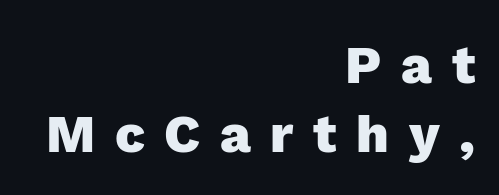
The image shows 53 px heavy sans-serif type, upright; set right-aligned, normal line spacing (1.3x), unusually wide letter spacing (+0.37 em), not underlined; a medium x-height.
